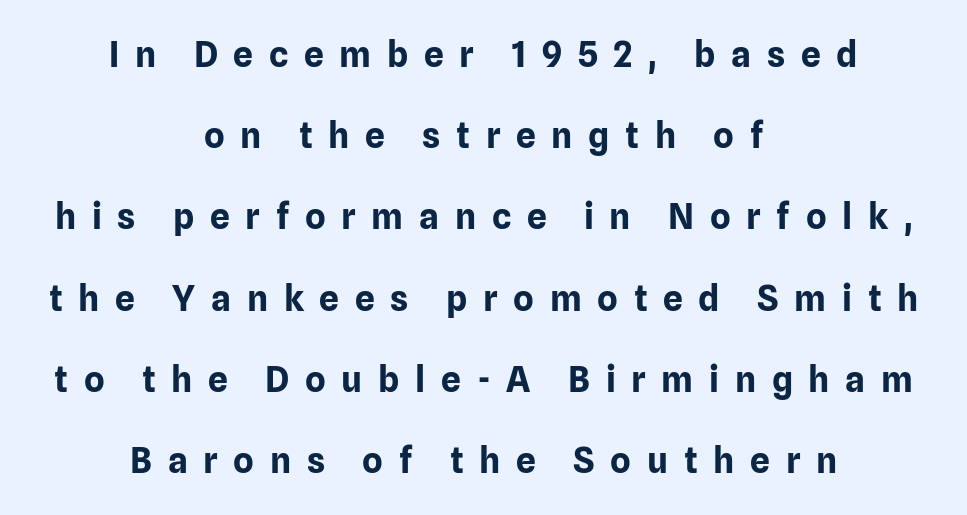
The image shows 35 px bold sans-serif type, upright; set centered, loose line spacing (2.32x), unusually wide letter spacing (+0.45 em), not underlined; low stroke contrast and a medium x-height.
